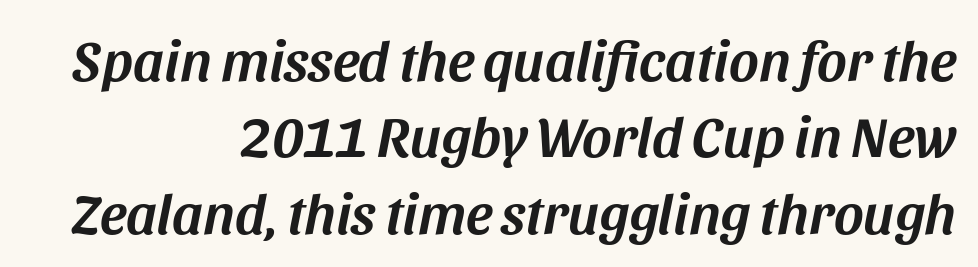
Visually the block forms a straight wall on the right and a jagged coastline on the left. Descenders are the only things crossing below the line. You can tell it's italic because the verticals aren't actually vertical. Summary of vertical rhythm: regular, with standard interline spacing. Here the designer chose a conventional face with non-uniform glyph widths. How are the letters spaced? Ordinarily, with no added tracking.
